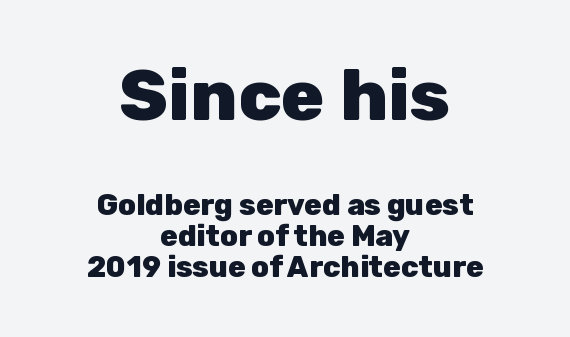
Q: Is the text bold? A: Yes.
Q: Is the text italic (slanted)? A: No, it is upright.
Q: Is the typeface a serif or a sans-serif typeface? A: Sans-serif.
Q: Is the text underlined? A: No.
Q: How is the paragraph aligned? A: Centered.
Q: Is the spacing between letters normal or unusually wide? A: Normal.
Q: Is the spacing between lines tight, normal or loose? A: Tight.
Q: Which block of text is set in a larger size, the first (top) or the second (bottom)? A: The first (top) one.
Q: Width (condensed, normal, or wide)? A: Normal.
Q: Stroke contrast? A: Low.
Q: x-height? A: Medium.
Q: Monospaced? A: No.
